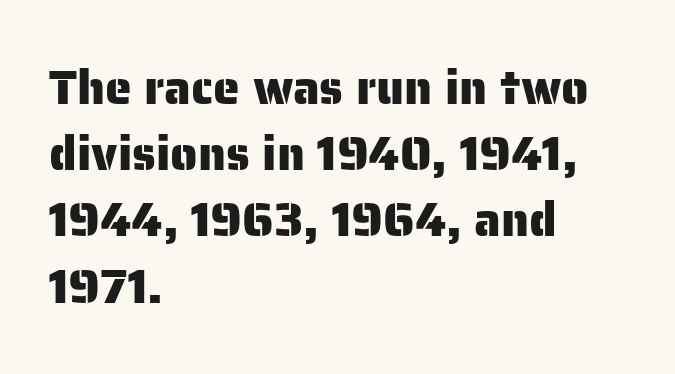
{"serif": "no", "italic": "no", "width": "normal", "stroke_contrast": "low", "x_height": "medium", "monospaced": "no", "underline": "no", "align": "left", "line_spacing": "normal", "line_spacing_ratio": 1.38, "letter_spacing": "normal", "letter_spacing_em": 0.0, "glyph_px": 48}
